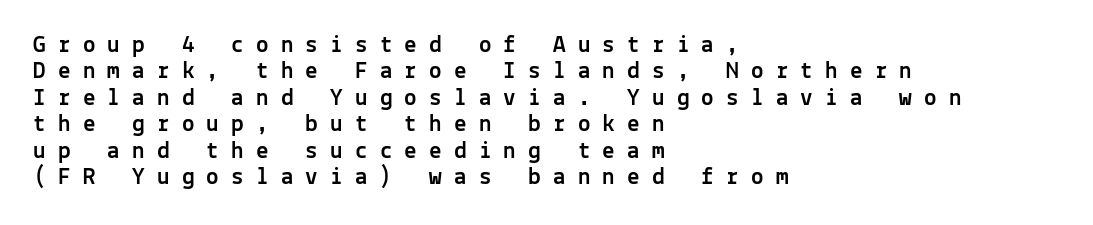
Unmarked baselines from the first word to the last. Compared with typical paragraphs, the rows here are closer together. Posture: straight, roman, zero tilt. What stands out about the letter spacing? Its width — letters are far apart. Reading down the block, your eye returns to a fixed left position each line.
